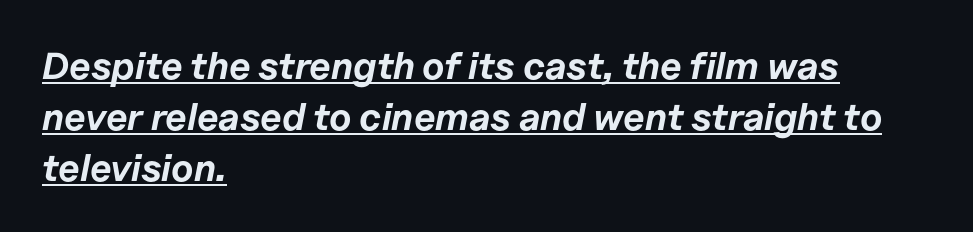
Q: Is the text bold? A: Yes.
Q: Is the text italic (slanted)? A: Yes, it leans right by about 11 degrees.
Q: Is the text underlined? A: Yes.
Q: How is the paragraph aligned? A: Left-aligned.
Q: Is the spacing between letters normal or unusually wide? A: Normal.
Q: Is the spacing between lines tight, normal or loose? A: Normal.
Q: Width (condensed, normal, or wide)? A: Normal.
Q: Stroke contrast? A: Low.
Q: x-height? A: Medium.
Q: Monospaced? A: No.
